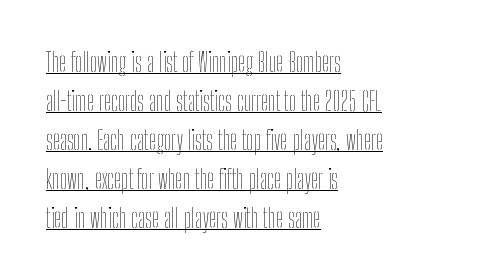
Q: Is the text bold? A: No.
Q: Is the text italic (slanted)? A: No, it is upright.
Q: Is the text underlined? A: Yes.
Q: How is the paragraph aligned? A: Left-aligned.
Q: Is the spacing between letters normal or unusually wide? A: Normal.
Q: Is the spacing between lines tight, normal or loose? A: Normal.
